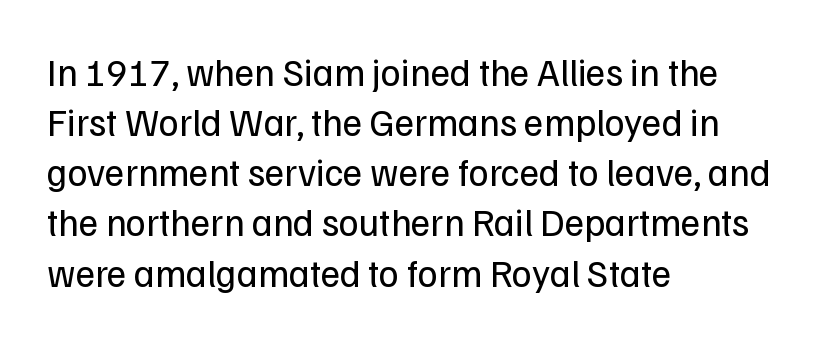
What kind of face is this? One without serifs — a sans. The typesetting does not lean heavy: it is not bold. Alignment: flush left. You could not count columns in this text — the font is proportionally spaced. Successive baselines arrive at the customary interval.
